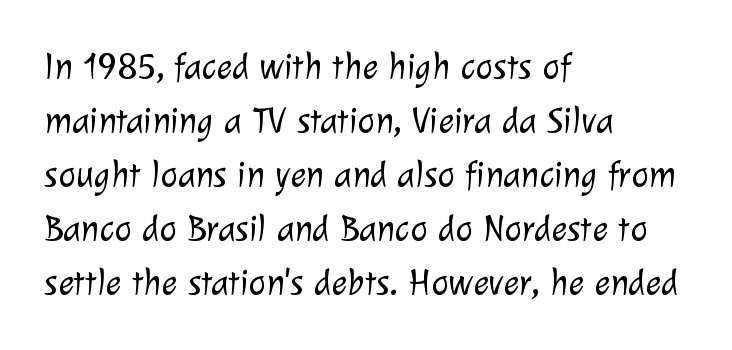
Q: Is the text bold? A: No.
Q: Is the typeface a serif or a sans-serif typeface? A: Sans-serif.
Q: Is the text underlined? A: No.
Q: How is the paragraph aligned? A: Left-aligned.
Q: Is the spacing between letters normal or unusually wide? A: Normal.
Q: Is the spacing between lines tight, normal or loose? A: Normal.
Q: Width (condensed, normal, or wide)? A: Normal.
Q: Stroke contrast? A: Low.
Q: x-height? A: Medium.
Q: Monospaced? A: No.
